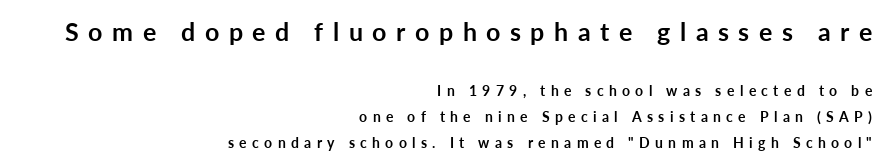
Q: Is the text bold? A: Yes.
Q: Is the text italic (slanted)? A: No, it is upright.
Q: Is the text underlined? A: No.
Q: How is the paragraph aligned? A: Right-aligned.
Q: Is the spacing between letters normal or unusually wide? A: Unusually wide.
Q: Which block of text is set in a larger size, the first (top) or the second (bottom)? A: The first (top) one.
